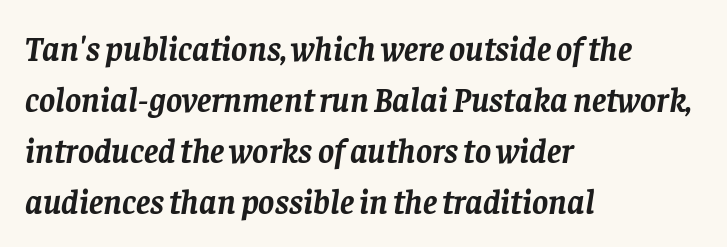
The image shows 34 px semibold serif type, italic (leaning right); set left-aligned, normal line spacing (1.5x), normal letter spacing, not underlined; low stroke contrast and a large x-height.
